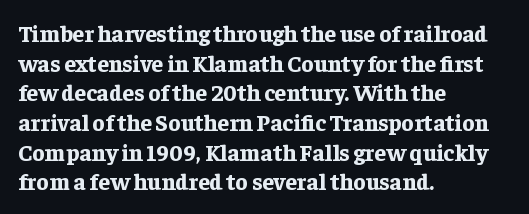
Q: Is the text bold? A: Yes.
Q: Is the text italic (slanted)? A: No, it is upright.
Q: Is the text underlined? A: No.
Q: How is the paragraph aligned? A: Left-aligned.
Q: Is the spacing between letters normal or unusually wide? A: Normal.
Q: Is the spacing between lines tight, normal or loose? A: Normal.
